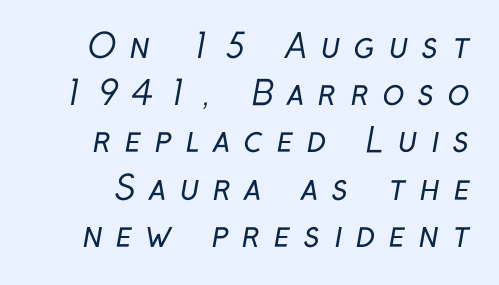
The string is rendered with underlining switched off. Is this a heavy cut? Hardly; it is regular or lighter. Here the glyphs are tracked loosely, breaking word shapes into spaced letters. Note: no serifs on the glyphs. Leading: standard. You could not count columns in this text — the font is proportionally spaced.
